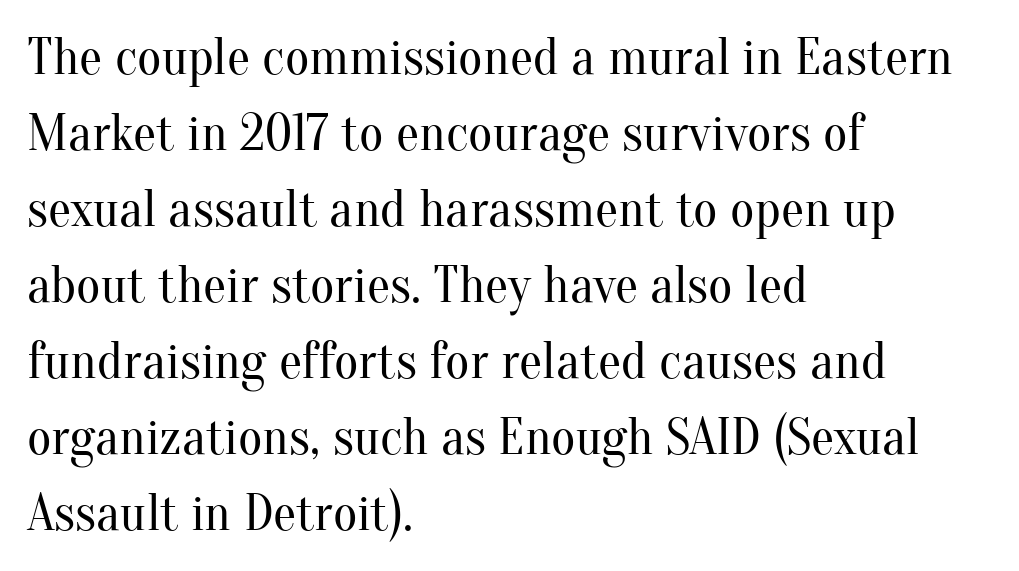
The image shows 52 px regular-weight serif type, upright; set left-aligned, normal line spacing (1.46x), normal letter spacing, not underlined; medium stroke contrast and a small x-height.
